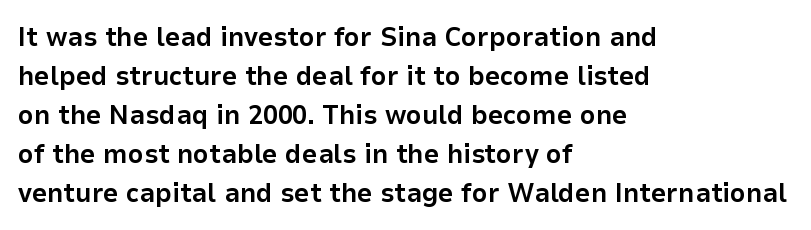
Line starts are locked; line ends wander. On the weight axis this lands at bold, roughly 700. Italic: no, the glyphs are upright roman. Glance below the letters and you will spot only blank space.
